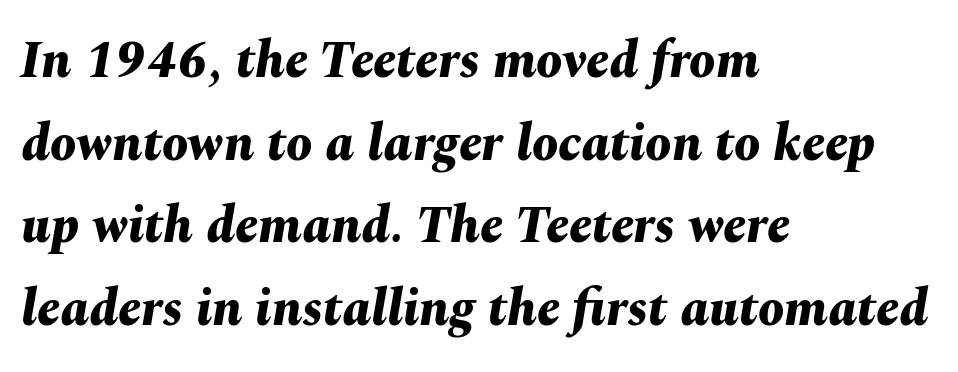
The rendering applies a slant to the glyphs. The rendering uses a moderate line-height, typical for paragraphs. The passage shown is typed in a proportional face where columns would drift. These lines carry a lot of weight — the face is fully bold. This rendering features lettering with no underline.
